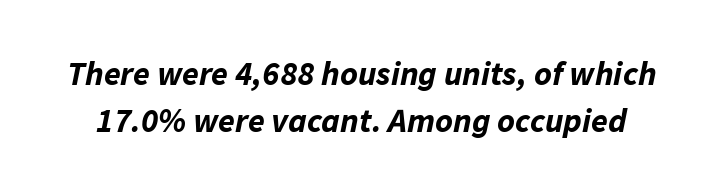
The image shows 34 px bold type, italic (leaning right); set normal line spacing (1.37x), normal letter spacing, not underlined; low stroke contrast and a medium x-height.
